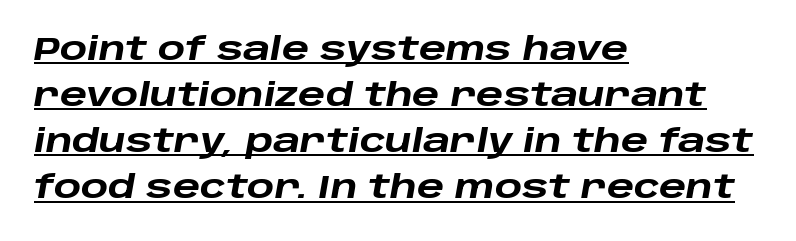
Q: Is the text bold? A: Yes.
Q: Is the text italic (slanted)? A: Yes, it leans right by about 10 degrees.
Q: Is the text underlined? A: Yes.
Q: How is the paragraph aligned? A: Left-aligned.
Q: Is the spacing between letters normal or unusually wide? A: Normal.
Q: Is the spacing between lines tight, normal or loose? A: Normal.
Q: Width (condensed, normal, or wide)? A: Wide.
Q: Stroke contrast? A: Low.
Q: x-height? A: Large.
Q: Monospaced? A: No.
